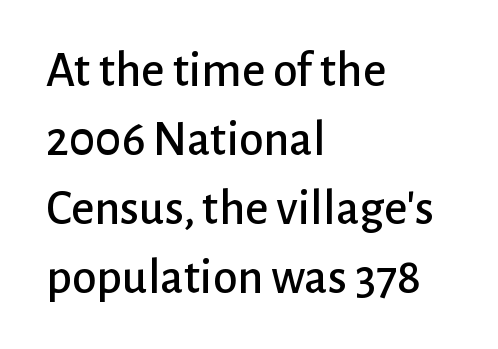
The image shows 50 px sans-serif type, upright; set left-aligned, normal line spacing (1.38x), normal letter spacing, not underlined; low stroke contrast and a medium x-height.
